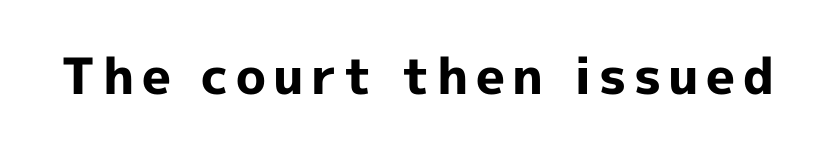
{"serif": "no", "italic": "no", "bold": "yes", "weight": "bold", "width": "normal", "x_height": "medium", "monospaced": "no", "underline": "no", "glyph_px": 50}
